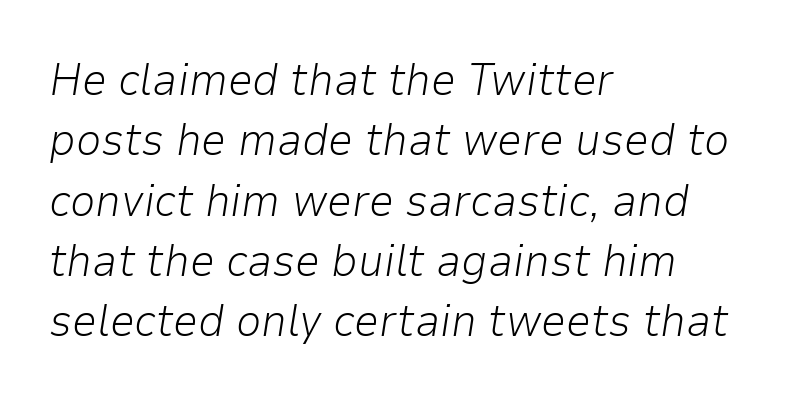
The image shows 45 px light type, italic (leaning right); set left-aligned, normal line spacing (1.34x), normal letter spacing, not underlined; low stroke contrast and a medium x-height.
